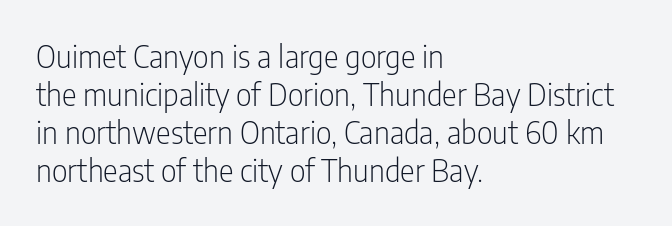
Q: Is the text bold? A: No.
Q: Is the text italic (slanted)? A: No, it is upright.
Q: Is the typeface a serif or a sans-serif typeface? A: Sans-serif.
Q: Is the text underlined? A: No.
Q: How is the paragraph aligned? A: Left-aligned.
Q: Is the spacing between letters normal or unusually wide? A: Normal.
Q: Width (condensed, normal, or wide)? A: Condensed.
Q: Stroke contrast? A: Low.
Q: x-height? A: Medium.
Q: Monospaced? A: No.
